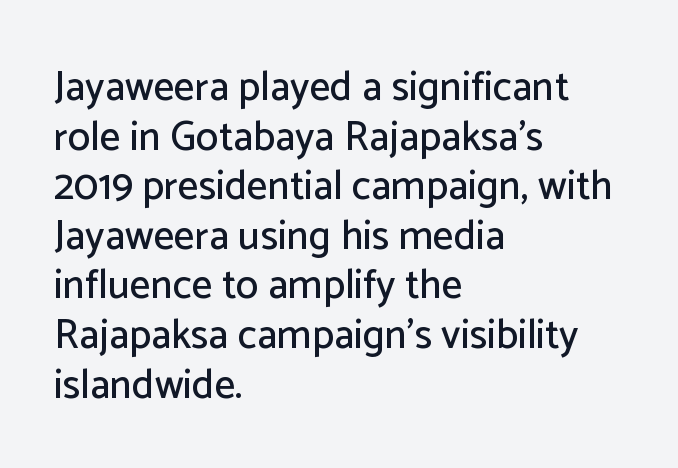
Q: Is the text italic (slanted)? A: No, it is upright.
Q: Is the typeface a serif or a sans-serif typeface? A: Sans-serif.
Q: Is the text underlined? A: No.
Q: How is the paragraph aligned? A: Left-aligned.
Q: Is the spacing between letters normal or unusually wide? A: Normal.
Q: Width (condensed, normal, or wide)? A: Normal.
Q: Stroke contrast? A: Low.
Q: x-height? A: Medium.
Q: Monospaced? A: No.
